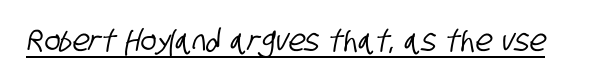
These lines are rendered in a variable-pitch font. The string is rendered with underlining switched on. Honestly, the letter spacing is just normal — you wouldn't notice it. The characters display no serif detailing; their extremities are plain.
